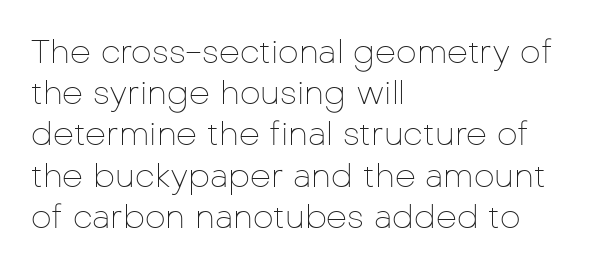
Default kerning and tracking; the words read as compact shapes. Students, observe: this is what conventionally led text looks like. A typesetter would call this proportional, since set widths differ per character. The axis of the letterforms is exactly vertical.
